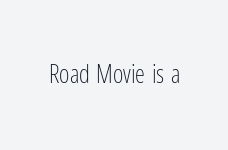
{"italic": "no", "bold": "no", "underline": "no", "letter_spacing": "normal", "letter_spacing_em": 0.0, "glyph_px": 25}
